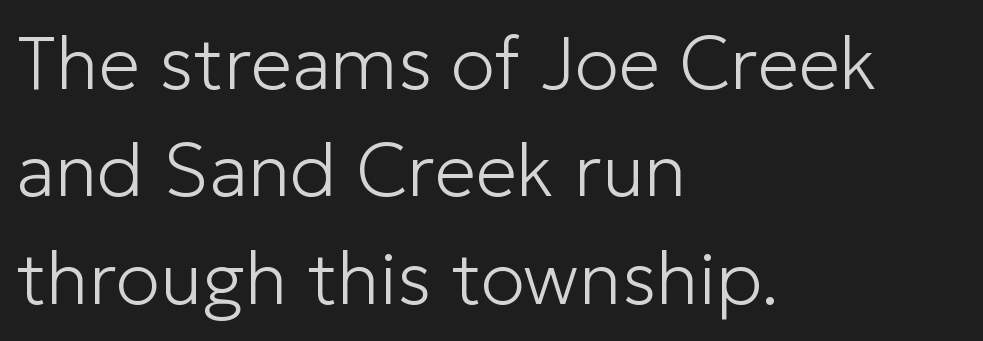
{"serif": "no", "italic": "no", "bold": "no", "weight": "light", "width": "normal", "stroke_contrast": "low", "x_height": "medium", "monospaced": "no", "underline": "no", "align": "left", "line_spacing": "normal", "line_spacing_ratio": 1.45, "letter_spacing": "normal", "letter_spacing_em": 0.0, "glyph_px": 74}
